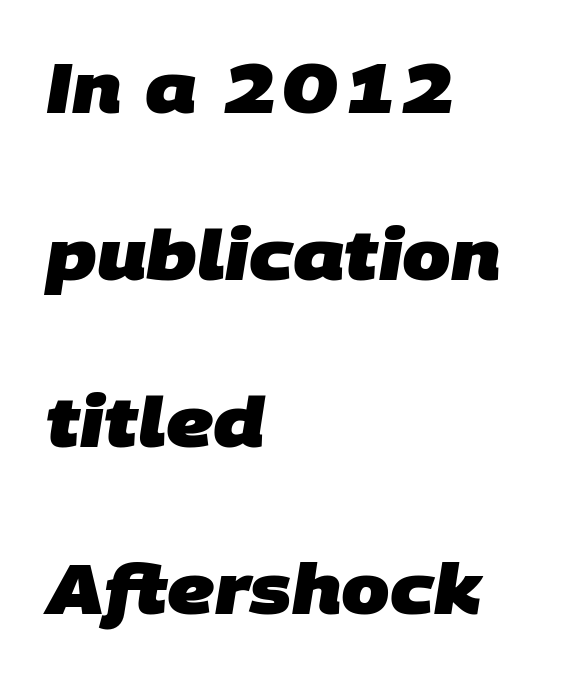
{"serif": "no", "bold": "yes", "weight": "heavy", "width": "normal", "stroke_contrast": "low", "x_height": "large", "monospaced": "no", "underline": "no", "align": "left", "line_spacing": "loose", "line_spacing_ratio": 2.42, "letter_spacing": "normal", "letter_spacing_em": 0.0, "glyph_px": 69}
